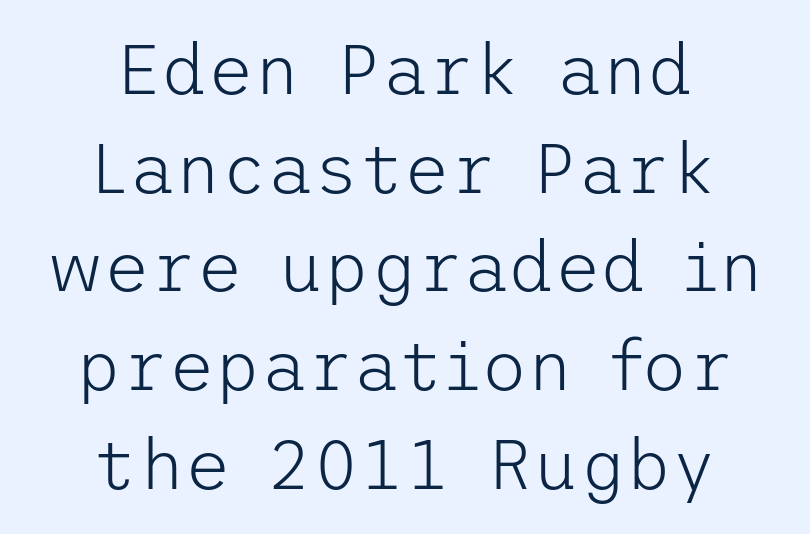
{"serif": "no", "italic": "no", "bold": "no", "weight": "light", "width": "normal", "stroke_contrast": "low", "x_height": "medium", "underline": "no", "align": "center", "line_spacing": "normal", "line_spacing_ratio": 1.39, "letter_spacing": "normal", "letter_spacing_em": 0.0, "glyph_px": 71}
